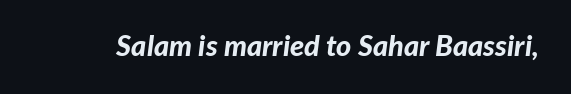
The image shows 29 px bold type, italic (leaning right); set normal letter spacing, not underlined; low stroke contrast and a medium x-height.
